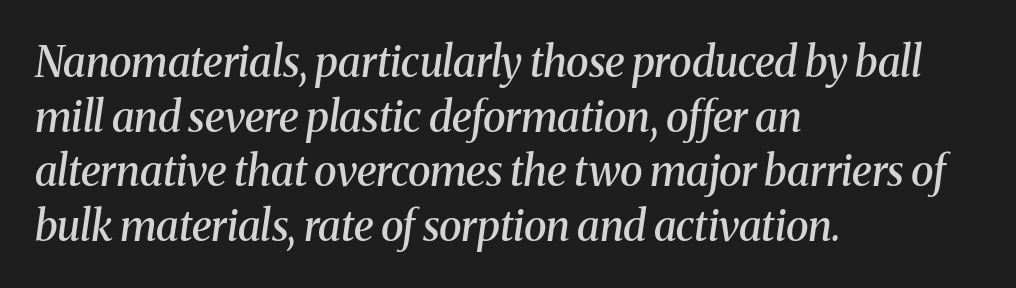
Q: Is the text bold? A: Semi-bold.
Q: Is the text italic (slanted)? A: Yes, it leans right by about 8 degrees.
Q: Is the typeface a serif or a sans-serif typeface? A: Serif.
Q: Is the text underlined? A: No.
Q: How is the paragraph aligned? A: Left-aligned.
Q: Is the spacing between letters normal or unusually wide? A: Normal.
Q: Is the spacing between lines tight, normal or loose? A: Normal.
Q: Width (condensed, normal, or wide)? A: Normal.
Q: Stroke contrast? A: Medium.
Q: x-height? A: Medium.
Q: Monospaced? A: No.
